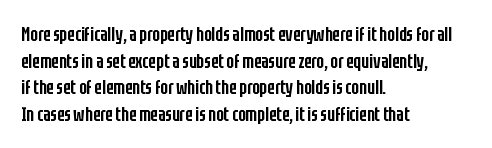
The image shows 20 px text type, upright; set left-aligned, normal line spacing (1.33x), normal letter spacing, not underlined.
